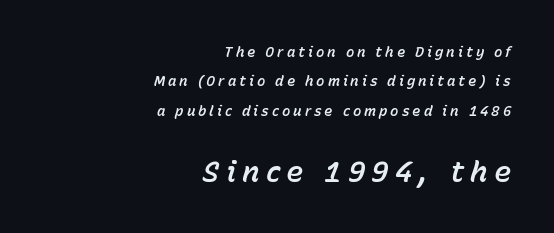
{"italic": "yes", "lean": "right", "slant_degrees": 15, "width": "normal", "stroke_contrast": "low", "x_height": "medium", "monospaced": "no", "underline": "no", "align": "right", "line_spacing": "loose", "line_spacing_ratio": 2.09, "letter_spacing": "wide", "letter_spacing_em": 0.21, "larger_block": "second", "size_ratio": 2.07, "glyph_px": 29}
